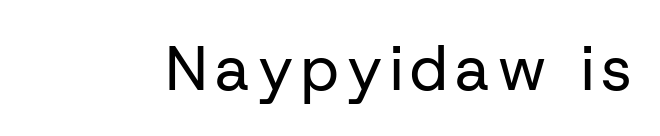
The image shows 62 px regular-weight sans-serif type, upright; set not underlined; low stroke contrast and a medium x-height.
